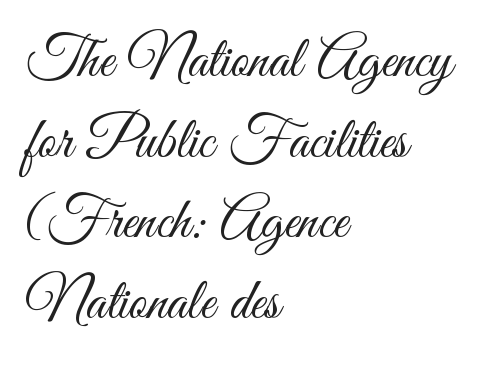
Q: Is the text bold? A: No.
Q: Is the text italic (slanted)? A: Yes.
Q: Is the typeface a serif or a sans-serif typeface? A: Sans-serif.
Q: Is the text underlined? A: No.
Q: How is the paragraph aligned? A: Left-aligned.
Q: Is the spacing between letters normal or unusually wide? A: Normal.
Q: Is the spacing between lines tight, normal or loose? A: Normal.
Q: Width (condensed, normal, or wide)? A: Condensed.
Q: Stroke contrast? A: Medium.
Q: x-height? A: Small.
Q: Monospaced? A: No.
